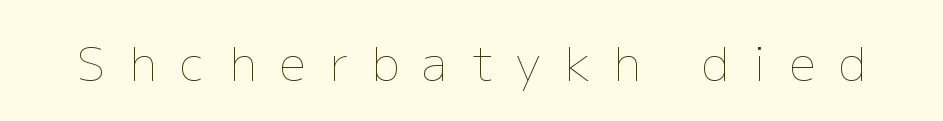
The image shows 47 px thin type, upright; set unusually wide letter spacing (+0.5 em), not underlined; low stroke contrast and a medium x-height.
